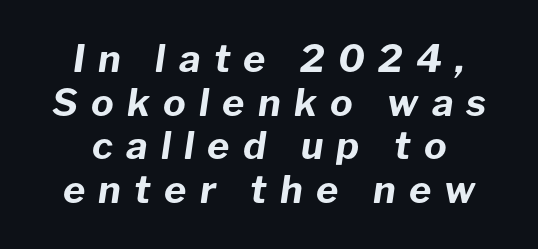
Characters are canted at an angle relative to the baseline's perpendicular. Compared with a flush-left layout, this one balances lines on the center instead. The tracking reads as deliberately expanded to a designer's eye. Each row of text sits above clean, open space.
